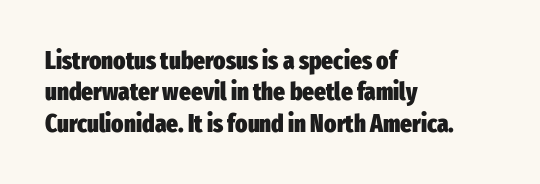
{"italic": "no", "bold": "yes", "underline": "no", "align": "left", "line_spacing": "normal", "line_spacing_ratio": 1.26, "letter_spacing": "normal", "letter_spacing_em": 0.0, "glyph_px": 25}
